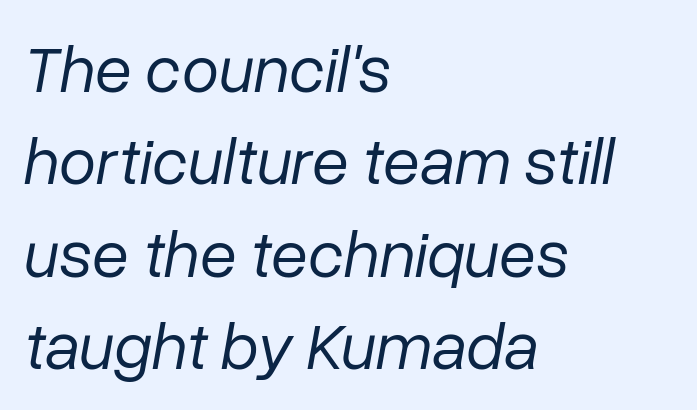
Q: Is the text bold? A: No.
Q: Is the text italic (slanted)? A: Yes, it leans right by about 10 degrees.
Q: Is the text underlined? A: No.
Q: How is the paragraph aligned? A: Left-aligned.
Q: Is the spacing between letters normal or unusually wide? A: Normal.
Q: Is the spacing between lines tight, normal or loose? A: Normal.
Q: Width (condensed, normal, or wide)? A: Normal.
Q: Stroke contrast? A: Low.
Q: x-height? A: Medium.
Q: Monospaced? A: No.
